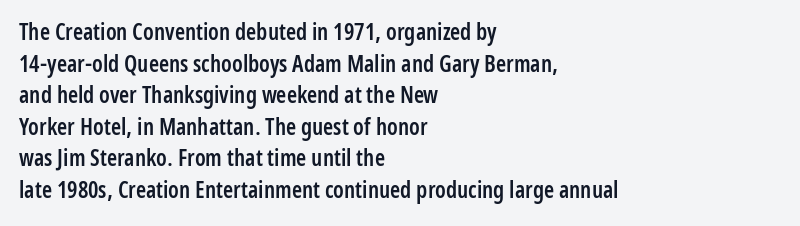
{"italic": "no", "bold": "semi", "underline": "no", "align": "left", "line_spacing": "normal", "line_spacing_ratio": 1.37, "letter_spacing": "normal", "letter_spacing_em": 0.0, "glyph_px": 23}
